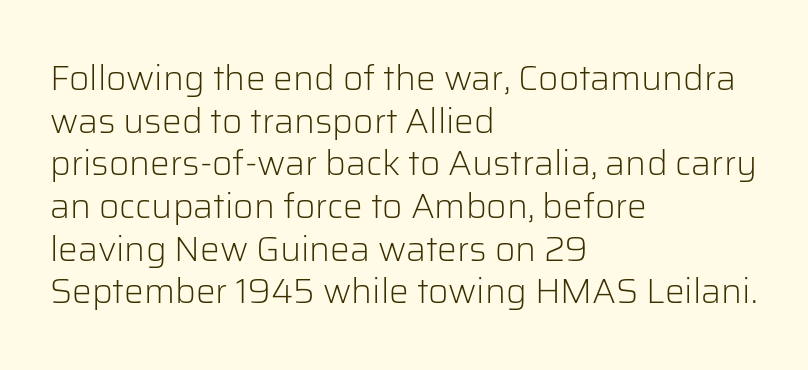
Visually the block forms a straight wall on the left and a jagged coastline on the right. The passage shown is typed in a proportional face where columns would drift. The strip under each line holds only bare page. The characters are drawn with everyday or finer stroke widths. The typography opts for an upright posture over an oblique one.
